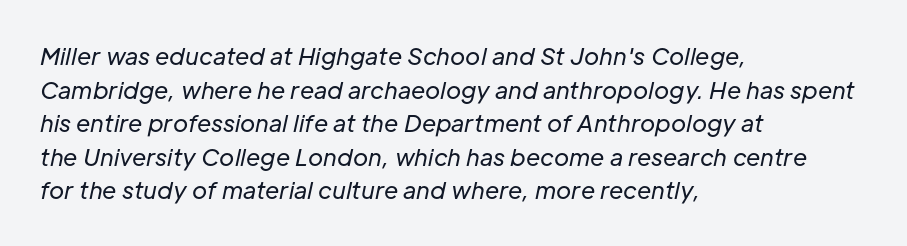
Has an underline been added? It has not. Does the leading feel generous? No, just average. The gaps between neighbouring characters are ordinary and unremarkable. Caption: multi-line text, flush left, ragged right.
